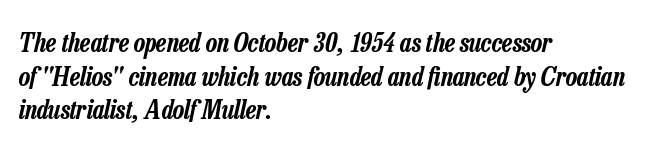
Q: Is the text italic (slanted)? A: Yes, it leans right by about 13 degrees.
Q: Is the text underlined? A: No.
Q: How is the paragraph aligned? A: Left-aligned.
Q: Is the spacing between letters normal or unusually wide? A: Normal.
Q: Is the spacing between lines tight, normal or loose? A: Normal.
